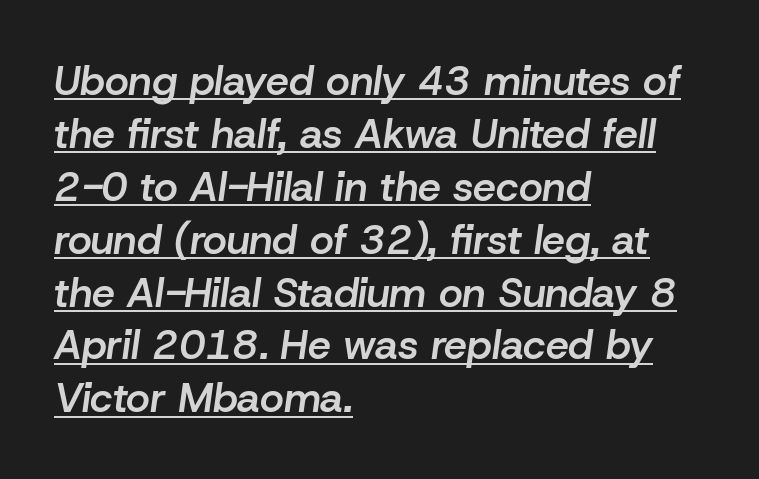
The image shows 41 px semibold type, italic (leaning right); set left-aligned, normal line spacing (1.29x), normal letter spacing, underlined; low stroke contrast and a medium x-height.
